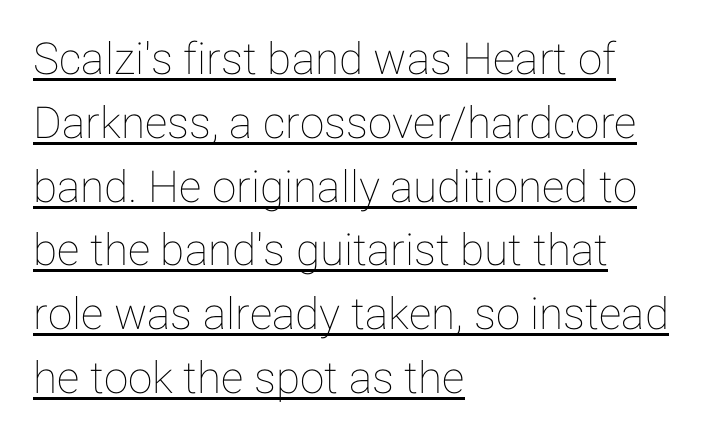
These lines are rendered in a variable-pitch font. The rendering uses the underline text-decoration. These lines stack with their left ends in a neat column. A normal amount of white space separates one row of letters from the next. The face used here is rendered with its standard letterfit.
